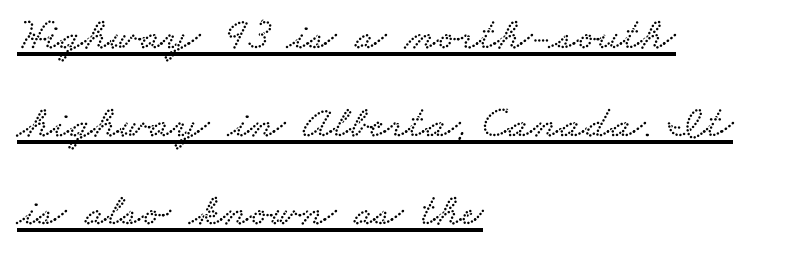
{"serif": "yes", "width": "wide", "stroke_contrast": "low", "x_height": "small", "monospaced": "no", "underline": "yes", "align": "left", "line_spacing": "loose", "line_spacing_ratio": 1.91, "letter_spacing": "normal", "letter_spacing_em": 0.0, "glyph_px": 46}
